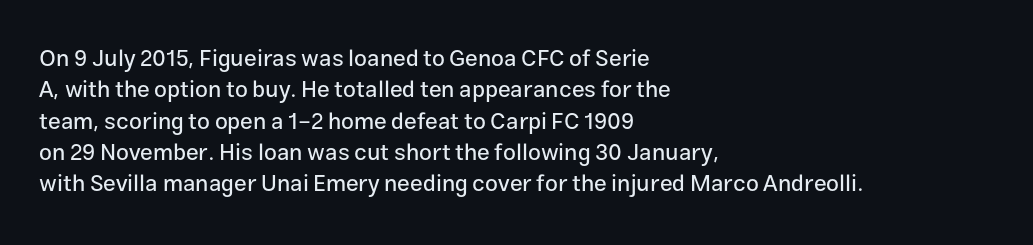
Q: Is the text italic (slanted)? A: No, it is upright.
Q: Is the text underlined? A: No.
Q: How is the paragraph aligned? A: Left-aligned.
Q: Is the spacing between letters normal or unusually wide? A: Normal.
Q: Is the spacing between lines tight, normal or loose? A: Normal.
